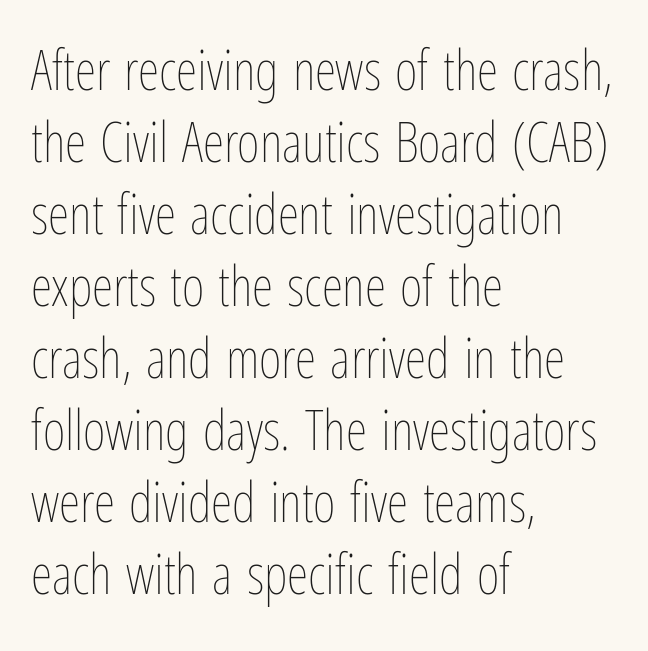
{"italic": "no", "bold": "no", "weight": "thin", "width": "condensed", "stroke_contrast": "low", "x_height": "medium", "monospaced": "no", "underline": "no", "align": "left", "line_spacing": "normal", "line_spacing_ratio": 1.31, "letter_spacing": "normal", "letter_spacing_em": 0.0, "glyph_px": 55}
